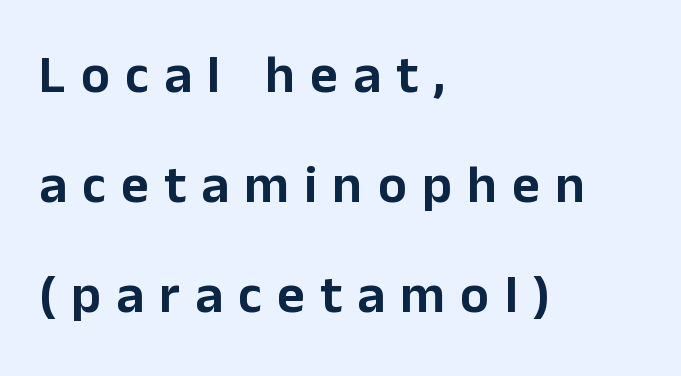
Q: Is the text italic (slanted)? A: No, it is upright.
Q: Is the typeface a serif or a sans-serif typeface? A: Sans-serif.
Q: Is the text underlined? A: No.
Q: How is the paragraph aligned? A: Left-aligned.
Q: Is the spacing between letters normal or unusually wide? A: Unusually wide.
Q: Is the spacing between lines tight, normal or loose? A: Loose.
Q: Width (condensed, normal, or wide)? A: Normal.
Q: Stroke contrast? A: Low.
Q: x-height? A: Medium.
Q: Monospaced? A: No.
